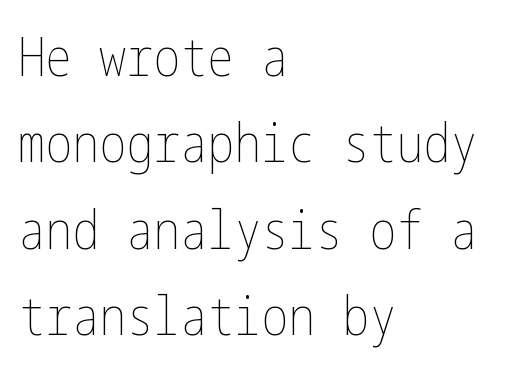
The image shows 54 px thin, condensed type, upright; set left-aligned, normal line spacing (1.6x), normal letter spacing, not underlined; low stroke contrast and a medium x-height.
